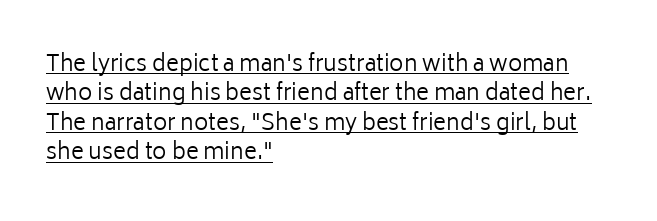
The image shows 22 px text type, upright; set left-aligned, normal line spacing (1.34x), normal letter spacing, underlined.
